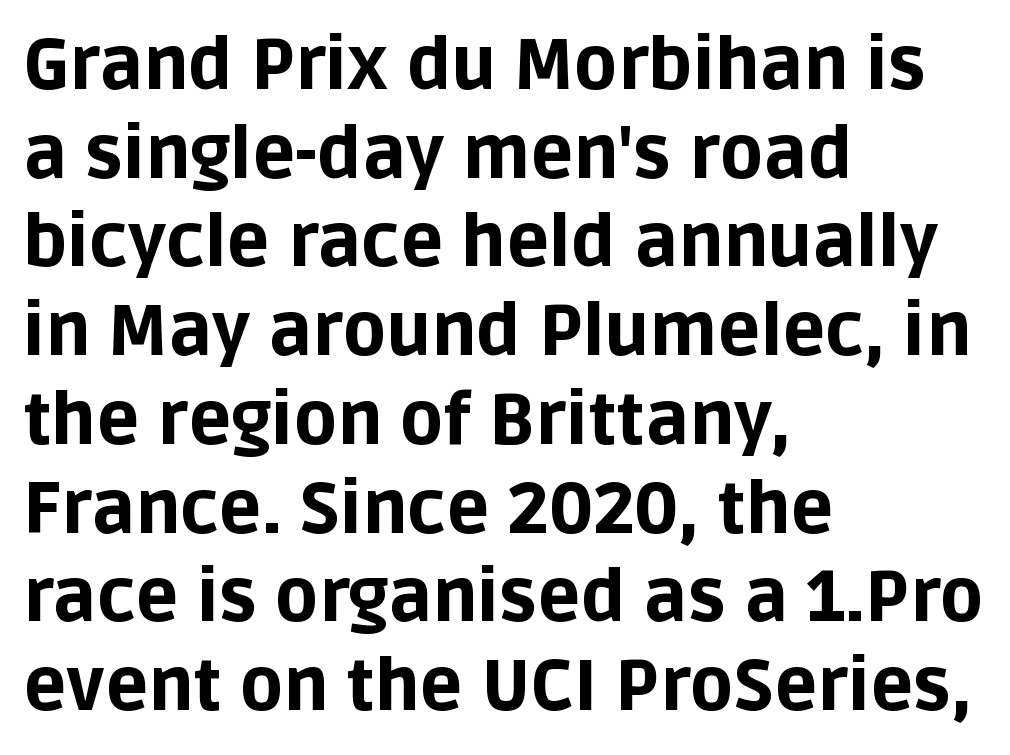
{"serif": "no", "italic": "no", "bold": "yes", "weight": "bold", "width": "normal", "stroke_contrast": "low", "x_height": "large", "monospaced": "no", "underline": "no", "align": "left", "line_spacing": "normal", "line_spacing_ratio": 1.25, "letter_spacing": "normal", "letter_spacing_em": 0.0, "glyph_px": 71}
